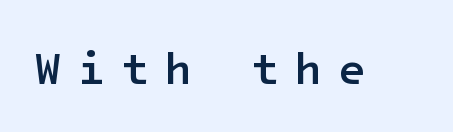
The image shows 45 px semibold sans-serif type, upright; set unusually wide letter spacing (+0.35 em), not underlined; low stroke contrast and a medium x-height.
